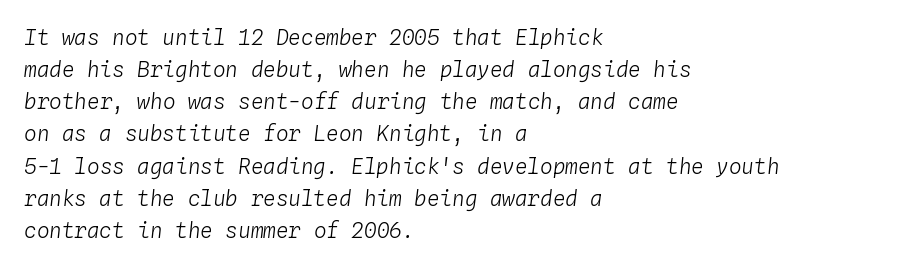
The image shows 21 px text type, italic (leaning right); set left-aligned, normal line spacing (1.53x), normal letter spacing, not underlined.
